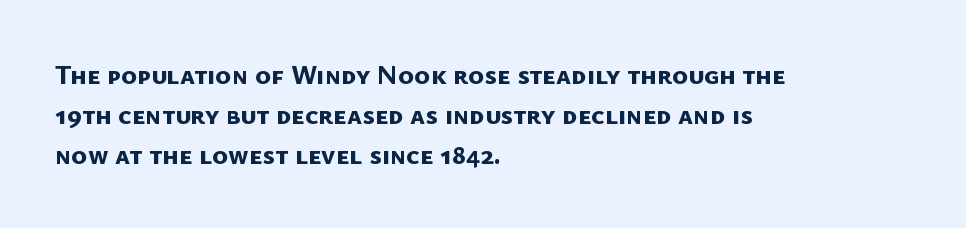
The image shows 27 px bold type; set left-aligned, normal line spacing (1.49x), normal letter spacing, not underlined.
